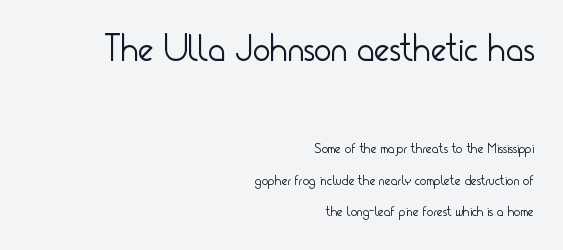
{"serif": "no", "italic": "no", "bold": "no", "weight": "light", "width": "condensed", "stroke_contrast": "low", "x_height": "small", "monospaced": "no", "underline": "no", "align": "right", "line_spacing": "loose", "line_spacing_ratio": 2.24, "letter_spacing": "normal", "letter_spacing_em": 0.0, "larger_block": "first", "size_ratio": 2.64, "glyph_px": 37}
